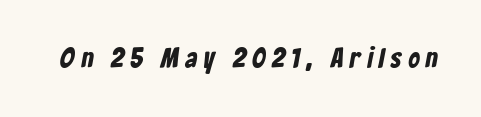
Q: Is the text bold? A: Yes.
Q: Is the typeface a serif or a sans-serif typeface? A: Sans-serif.
Q: Is the text underlined? A: No.
Q: Is the spacing between letters normal or unusually wide? A: Unusually wide.
Q: Width (condensed, normal, or wide)? A: Condensed.
Q: Stroke contrast? A: Low.
Q: x-height? A: Medium.
Q: Monospaced? A: No.
